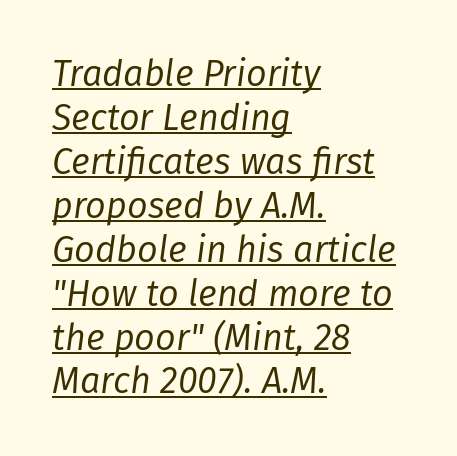
{"italic": "yes", "lean": "right", "slant_degrees": 8, "bold": "no", "weight": "regular", "width": "normal", "stroke_contrast": "low", "x_height": "medium", "monospaced": "no", "underline": "yes", "align": "left", "line_spacing_ratio": 1.22, "letter_spacing": "normal", "letter_spacing_em": 0.0, "glyph_px": 36}
